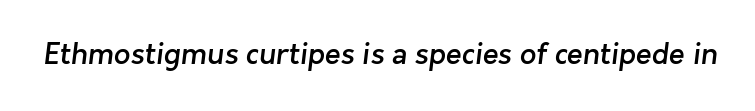
The letters sit at their default tracking, neither squeezed nor spread. Typographic density is moderately raised because the face is semibold. The face used here is proportionally spaced, like ordinary book or web type. Each row of text sits above clean, open space. A sans-serif font was chosen for this passage.
